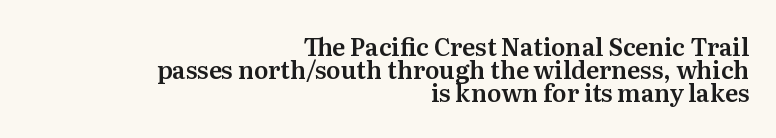
{"italic": "no", "underline": "no", "align": "right", "line_spacing": "tight", "line_spacing_ratio": 0.96, "letter_spacing": "normal", "letter_spacing_em": 0.0, "glyph_px": 24}
